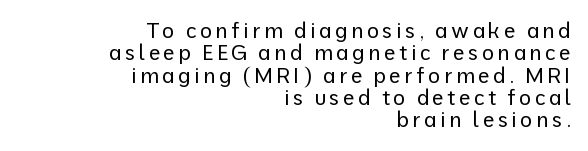
Right-aligned paragraph, ragged on the left. The lettering holds an erect, upright posture throughout. A clean baseline with only descenders dipping below it. This is not heavy type; no bold has been used. Honestly, the rows look squashed on top of each other.
